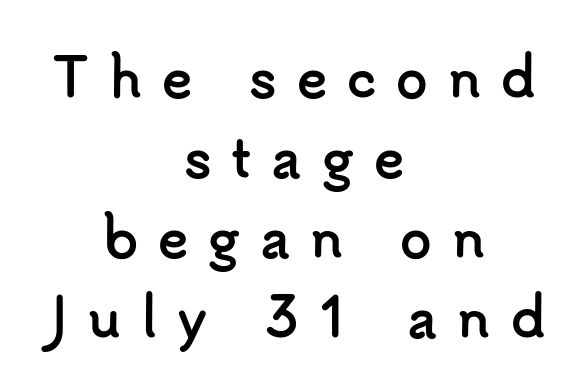
Q: Is the text bold? A: Yes.
Q: Is the text italic (slanted)? A: No, it is upright.
Q: Is the typeface a serif or a sans-serif typeface? A: Sans-serif.
Q: Is the text underlined? A: No.
Q: How is the paragraph aligned? A: Centered.
Q: Is the spacing between letters normal or unusually wide? A: Unusually wide.
Q: Is the spacing between lines tight, normal or loose? A: Normal.
Q: Width (condensed, normal, or wide)? A: Normal.
Q: Stroke contrast? A: Low.
Q: x-height? A: Small.
Q: Monospaced? A: No.
